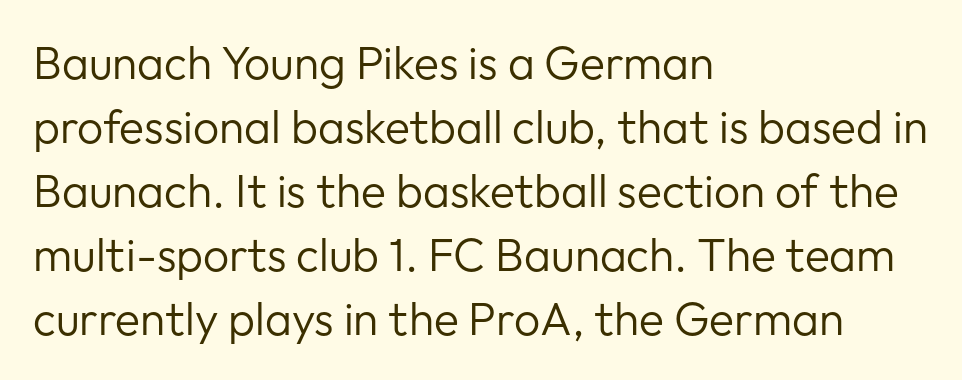
{"serif": "no", "italic": "no", "bold": "no", "weight": "regular", "width": "normal", "stroke_contrast": "low", "x_height": "medium", "monospaced": "no", "underline": "no", "align": "left", "line_spacing": "normal", "line_spacing_ratio": 1.39, "letter_spacing": "normal", "letter_spacing_em": 0.0, "glyph_px": 46}
